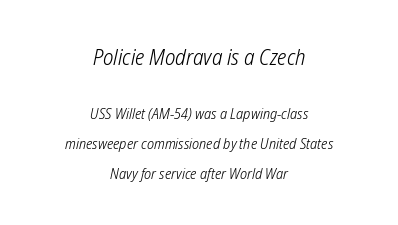
Q: Is the text bold? A: No.
Q: Is the text underlined? A: No.
Q: How is the paragraph aligned? A: Centered.
Q: Is the spacing between letters normal or unusually wide? A: Normal.
Q: Is the spacing between lines tight, normal or loose? A: Loose.
Q: Which block of text is set in a larger size, the first (top) or the second (bottom)? A: The first (top) one.
